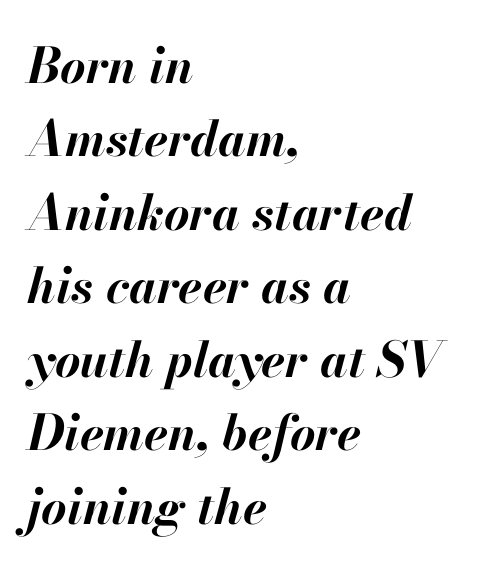
The image shows 49 px bold type, italic (leaning right); set left-aligned, normal line spacing (1.5x), normal letter spacing, not underlined; high stroke contrast and a small x-height.
